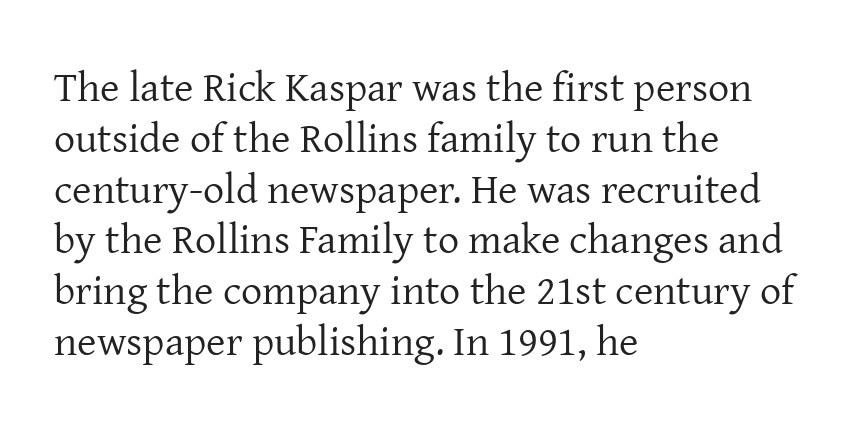
Q: Is the text bold? A: No.
Q: Is the text italic (slanted)? A: No, it is upright.
Q: Is the typeface a serif or a sans-serif typeface? A: Serif.
Q: Is the text underlined? A: No.
Q: How is the paragraph aligned? A: Left-aligned.
Q: Is the spacing between letters normal or unusually wide? A: Normal.
Q: Width (condensed, normal, or wide)? A: Normal.
Q: Stroke contrast? A: Low.
Q: x-height? A: Medium.
Q: Monospaced? A: No.
